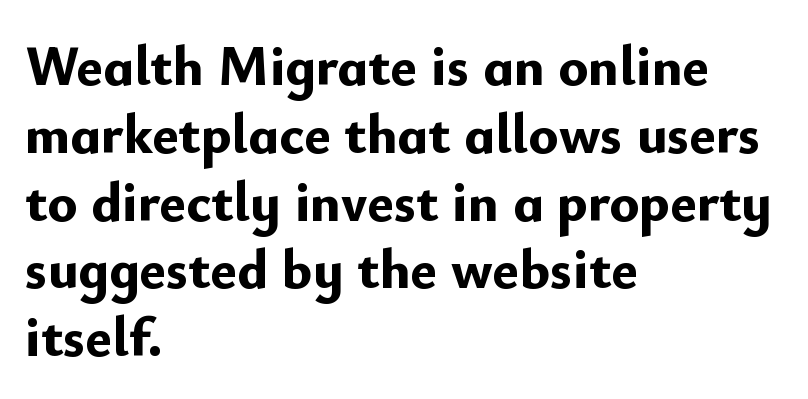
Q: Is the text bold? A: Yes.
Q: Is the text italic (slanted)? A: No, it is upright.
Q: Is the typeface a serif or a sans-serif typeface? A: Sans-serif.
Q: Is the text underlined? A: No.
Q: How is the paragraph aligned? A: Left-aligned.
Q: Is the spacing between letters normal or unusually wide? A: Normal.
Q: Width (condensed, normal, or wide)? A: Normal.
Q: Stroke contrast? A: Low.
Q: x-height? A: Small.
Q: Monospaced? A: No.
